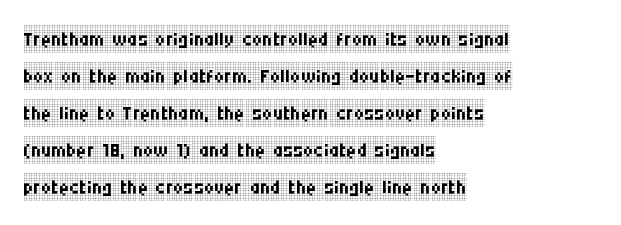
Q: Is the text bold? A: No.
Q: Is the text italic (slanted)? A: No, it is upright.
Q: Is the typeface a serif or a sans-serif typeface? A: Serif.
Q: Is the text underlined? A: No.
Q: How is the paragraph aligned? A: Left-aligned.
Q: Is the spacing between letters normal or unusually wide? A: Normal.
Q: Is the spacing between lines tight, normal or loose? A: Normal.
Q: Width (condensed, normal, or wide)? A: Condensed.
Q: Stroke contrast? A: Low.
Q: x-height? A: Large.
Q: Monospaced? A: No.
